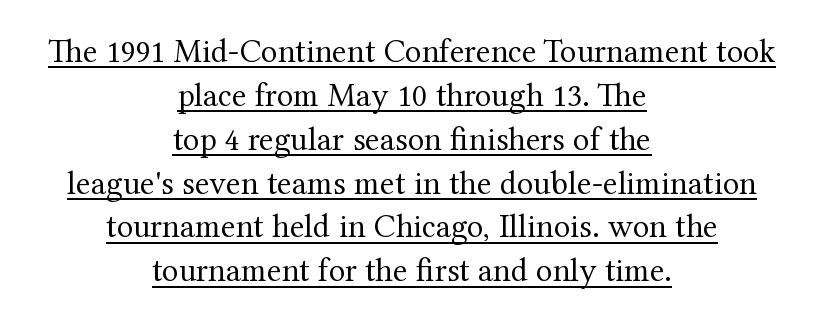
Q: Is the text bold? A: No.
Q: Is the text italic (slanted)? A: No, it is upright.
Q: Is the typeface a serif or a sans-serif typeface? A: Serif.
Q: Is the text underlined? A: Yes.
Q: How is the paragraph aligned? A: Centered.
Q: Is the spacing between letters normal or unusually wide? A: Normal.
Q: Is the spacing between lines tight, normal or loose? A: Normal.
Q: Width (condensed, normal, or wide)? A: Normal.
Q: Stroke contrast? A: Medium.
Q: x-height? A: Medium.
Q: Monospaced? A: No.
